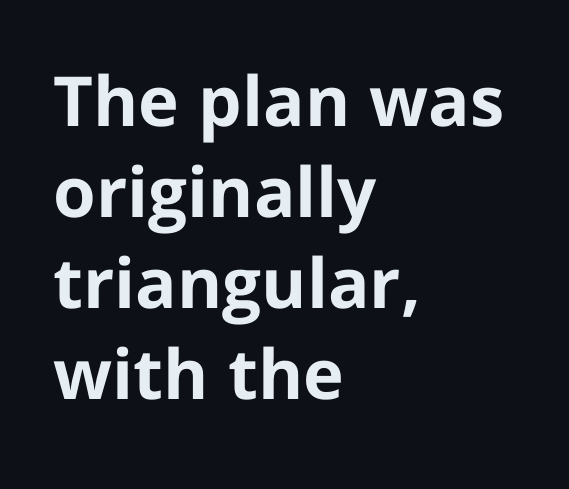
Type without underlining. One-word summary of the alignment: left. In terms of letterform style, serifs are entirely absent. The face used here is proportionally spaced, like ordinary book or web type.
